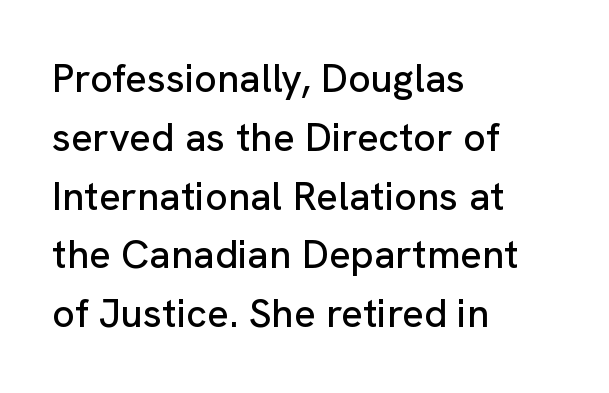
Regarding serifs, this sample does without them. The lines are quadded left. The axis of the letterforms is exactly vertical. One glance says typical: line gaps are just what's usual. The area under the type is left untouched. Spacing verdict: proportional, widths tailored to each character.
